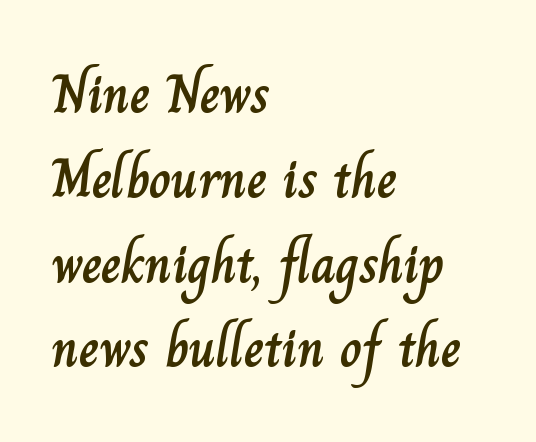
The image shows 54 px text type; set left-aligned, normal line spacing (1.57x), normal letter spacing, not underlined; low stroke contrast and a small x-height.
